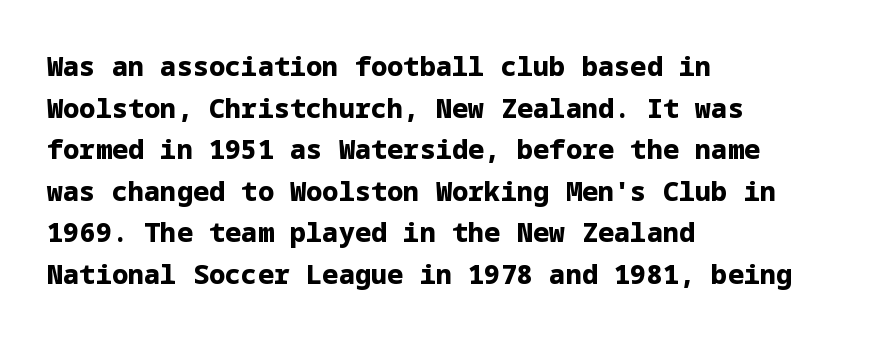
This sample keeps an unexceptional amount of space between lines. Which margin do the lines hug? The left one — the right edge is uneven. The specimen omits any rule beneath the text block's lines. Students, note that the glyphs here touch the page at normal intervals. This is heavy type, rendered in bold.
